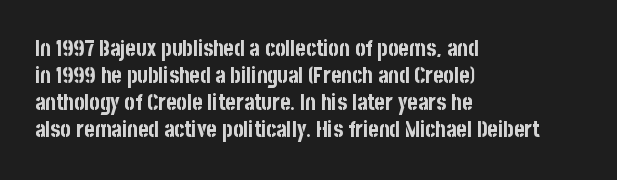
The image shows 22 px bold type, upright; set left-aligned, line spacing 1.23x, normal letter spacing, not underlined.
